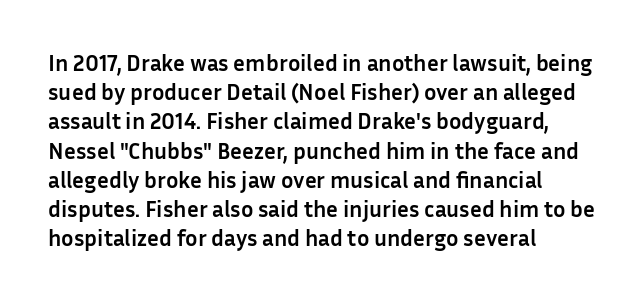
Is the block centered? No — it sits flush against the left margin. Strong, thick strokes mark this as bold type. Plain, unruled lines of type. Nothing unusual about the tracking: characters are spaced as the font intends. When letters stand straight like this, we call the style roman or upright. One glance says typical: line gaps are just what's usual.
